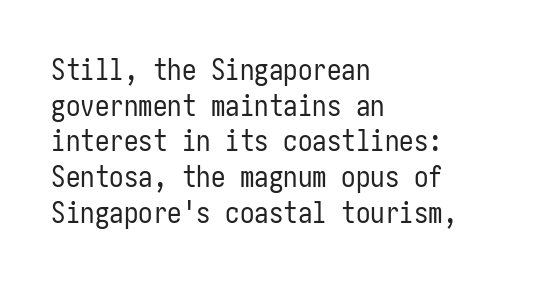
Q: Is the text bold? A: No.
Q: Is the text italic (slanted)? A: No, it is upright.
Q: Is the typeface a serif or a sans-serif typeface? A: Sans-serif.
Q: Is the text underlined? A: No.
Q: How is the paragraph aligned? A: Left-aligned.
Q: Is the spacing between letters normal or unusually wide? A: Normal.
Q: Width (condensed, normal, or wide)? A: Condensed.
Q: Stroke contrast? A: Low.
Q: x-height? A: Medium.
